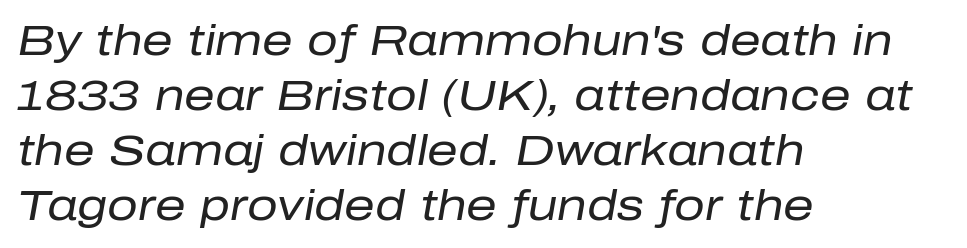
Q: Is the text bold? A: No.
Q: Is the text italic (slanted)? A: Yes, it leans right by about 10 degrees.
Q: Is the text underlined? A: No.
Q: How is the paragraph aligned? A: Left-aligned.
Q: Is the spacing between letters normal or unusually wide? A: Normal.
Q: Is the spacing between lines tight, normal or loose? A: Normal.
Q: Width (condensed, normal, or wide)? A: Normal.
Q: Stroke contrast? A: Low.
Q: x-height? A: Medium.
Q: Monospaced? A: No.
